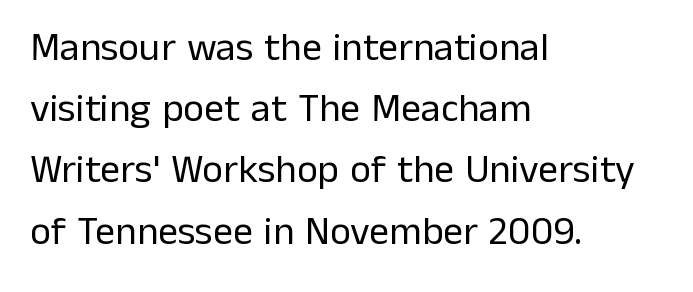
The image shows 40 px regular-weight sans-serif type, upright; set left-aligned, normal line spacing (1.53x), normal letter spacing, not underlined; low stroke contrast and a medium x-height.
